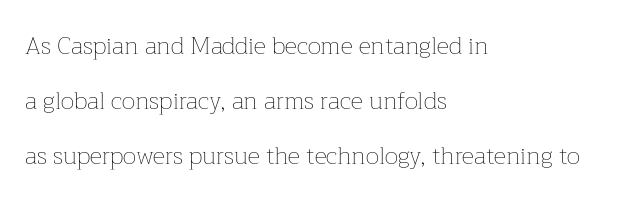
{"italic": "no", "bold": "no", "underline": "no", "align": "left", "line_spacing": "loose", "line_spacing_ratio": 2.3, "letter_spacing": "normal", "letter_spacing_em": 0.0, "glyph_px": 24}
